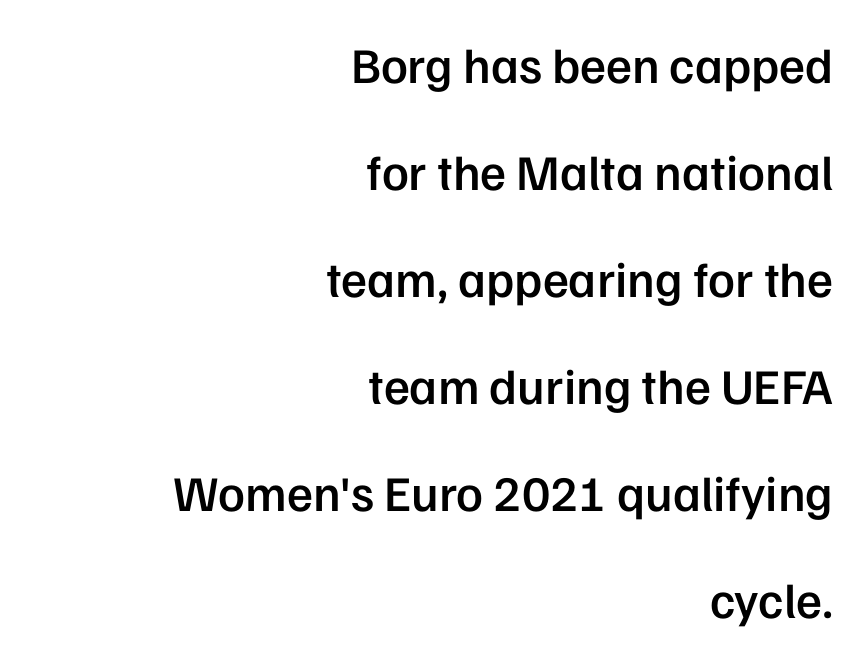
Right-aligned paragraph, ragged on the left. The gap between lines stays unmarked. Airy leading. The rendering uses natural spacing where letterforms have individual widths. Inter-character spacing is left at the font's built-in metrics. The typography opts for an upright posture over an oblique one.
